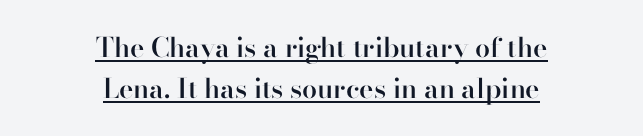
Q: Is the text bold? A: Semi-bold.
Q: Is the text italic (slanted)? A: No, it is upright.
Q: Is the text underlined? A: Yes.
Q: How is the paragraph aligned? A: Centered.
Q: Is the spacing between letters normal or unusually wide? A: Normal.
Q: Is the spacing between lines tight, normal or loose? A: Normal.
